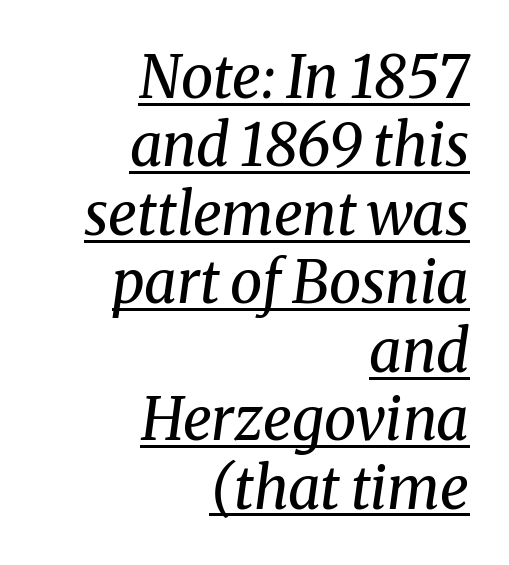
Q: Is the text bold? A: No.
Q: Is the text italic (slanted)? A: Yes, it leans right by about 8 degrees.
Q: Is the typeface a serif or a sans-serif typeface? A: Serif.
Q: Is the text underlined? A: Yes.
Q: How is the paragraph aligned? A: Right-aligned.
Q: Is the spacing between letters normal or unusually wide? A: Normal.
Q: Width (condensed, normal, or wide)? A: Normal.
Q: Stroke contrast? A: Medium.
Q: x-height? A: Medium.
Q: Monospaced? A: No.
